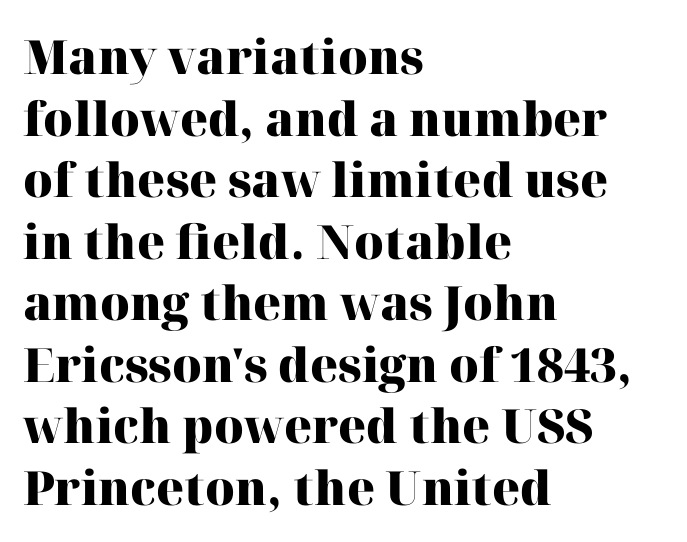
Q: Is the text bold? A: Yes.
Q: Is the text italic (slanted)? A: No, it is upright.
Q: Is the typeface a serif or a sans-serif typeface? A: Serif.
Q: Is the text underlined? A: No.
Q: How is the paragraph aligned? A: Left-aligned.
Q: Is the spacing between letters normal or unusually wide? A: Normal.
Q: Is the spacing between lines tight, normal or loose? A: Normal.
Q: Width (condensed, normal, or wide)? A: Normal.
Q: Stroke contrast? A: High.
Q: x-height? A: Medium.
Q: Monospaced? A: No.
